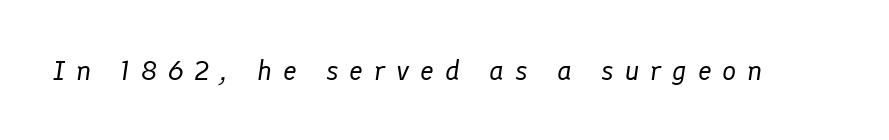
{"italic": "yes", "lean": "right", "slant_degrees": 8, "bold": "no", "weight": "regular", "width": "normal", "stroke_contrast": "low", "x_height": "medium", "monospaced": "no", "underline": "no", "letter_spacing": "wide", "letter_spacing_em": 0.39, "glyph_px": 28}
